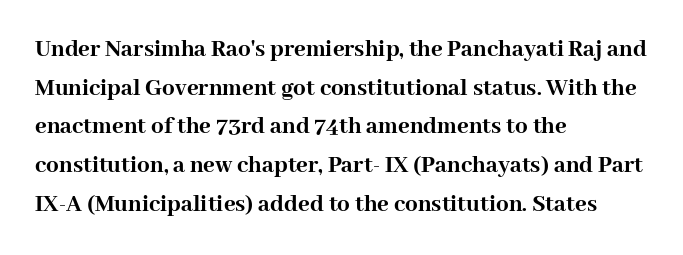
{"italic": "no", "bold": "yes", "underline": "no", "align": "left", "line_spacing": "normal", "line_spacing_ratio": 1.55, "letter_spacing": "normal", "letter_spacing_em": 0.0, "glyph_px": 25}
